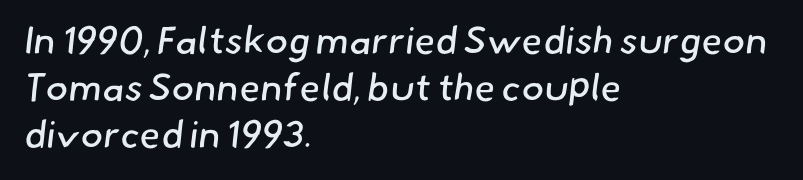
Think of a printed novel: that variable character pitch is what you see here. Compared with typical body copy, the letter spacing here is the same. Caption: face not bold, strokes unweighted. This rendering employs a face without finishing strokes, i.e., a sans-serif.
